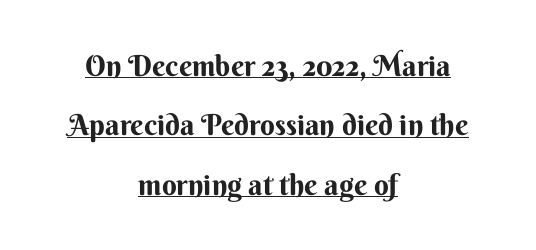
Do the letters lean? They stand straight. In terms of letterform style, serifs are entirely absent. Leftover space on each line is divided equally before and after the words. Successive baselines arrive slowly, with a big drop between each. A rule runs beneath these lines of type.
